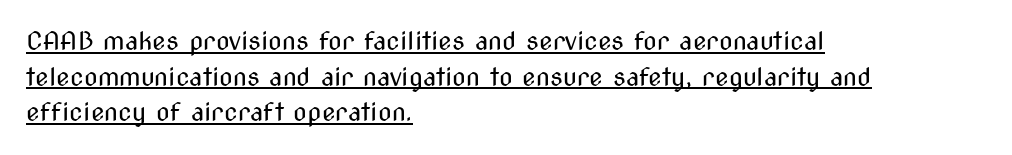
The strokes carry an ordinary text weight at most. Notice how a bar underscores the lettering throughout. The rendering keeps characters at their native spacing. Italic? Not at all — the glyphs are vertical. Regular leading. Horizontal alignment here is leftward, the default for most running prose.
